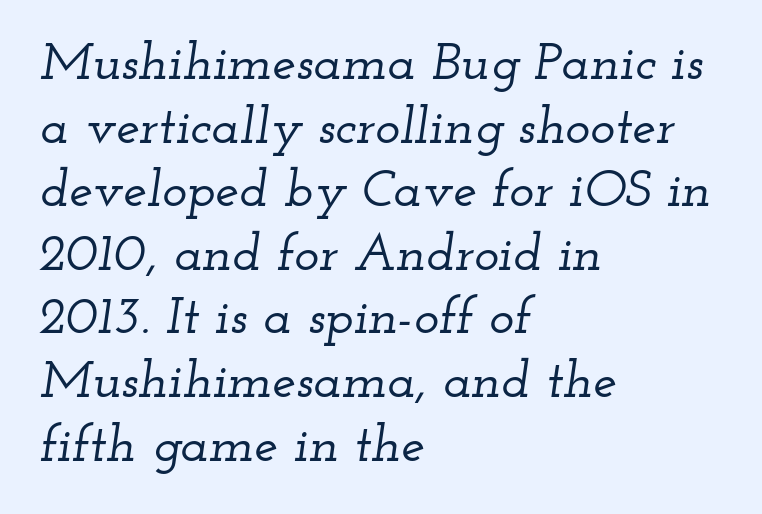
Q: Is the text italic (slanted)? A: Yes, it leans right by about 12 degrees.
Q: Is the typeface a serif or a sans-serif typeface? A: Serif.
Q: Is the text underlined? A: No.
Q: How is the paragraph aligned? A: Left-aligned.
Q: Is the spacing between letters normal or unusually wide? A: Normal.
Q: Width (condensed, normal, or wide)? A: Wide.
Q: Stroke contrast? A: Low.
Q: x-height? A: Small.
Q: Monospaced? A: No.
